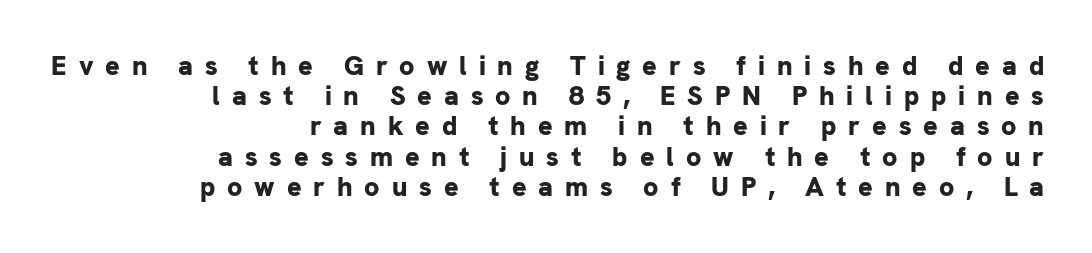
{"italic": "no", "bold": "yes", "underline": "no", "align": "right", "line_spacing": "tight", "line_spacing_ratio": 1.12, "letter_spacing": "wide", "letter_spacing_em": 0.44, "glyph_px": 27}
